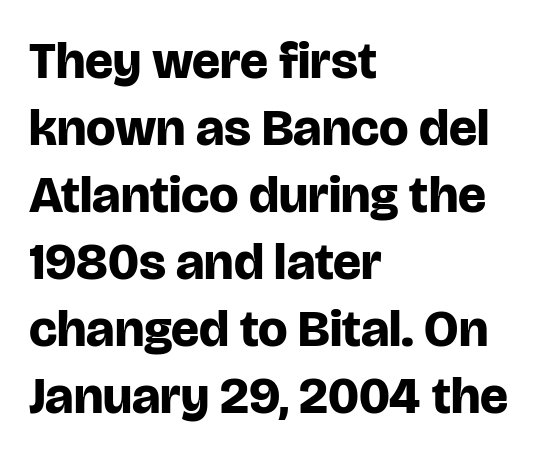
Notice how descenders clear the ascenders below comfortably — that's standard leading. No word sits above an underline. Tall strokes in this sample are plumb rather than angled. Default kerning and tracking; the words read as compact shapes. The face used here is a sans, in the tradition of grotesques and geometrics. Plenty of ink on the page — the face is bold.
